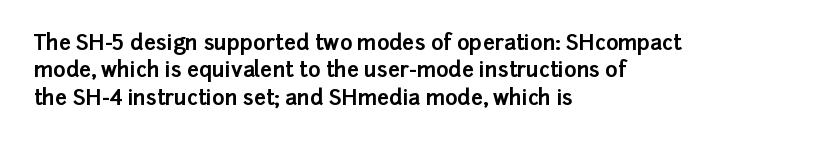
The rendering anchors every line to the left-hand side. This is the regular roman posture of the typeface. A normal amount of white space separates one row of letters from the next. The face used here is rendered with its standard letterfit. A clean baseline with only descenders dipping below it. The sample has been set heavy, in full bold.
